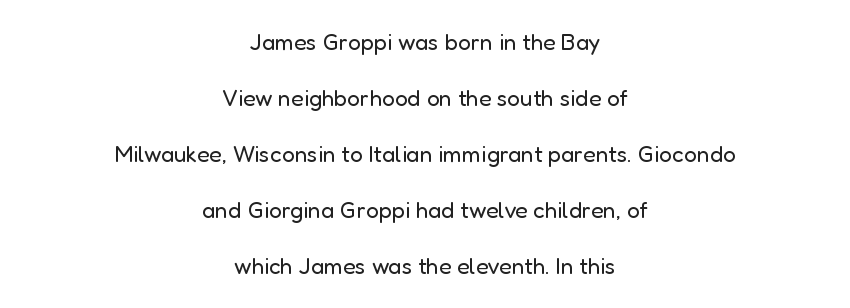
The image shows 23 px text type, upright; set centered, loose line spacing (2.44x), normal letter spacing, not underlined.
